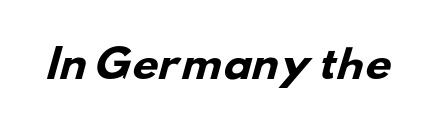
Students, this is bold: see how much ink each stroke carries. Serif or sans? Sans — the stroke terminals are bare. A typesetter would call this proportional, since set widths differ per character. Look at the tracking — it's just the regular setting, nothing added.
